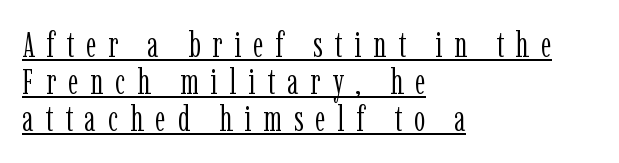
The image shows 36 px light, condensed serif type, upright; set left-aligned, tight line spacing (1.03x), unusually wide letter spacing (+0.33 em), underlined; low stroke contrast and a medium x-height.
